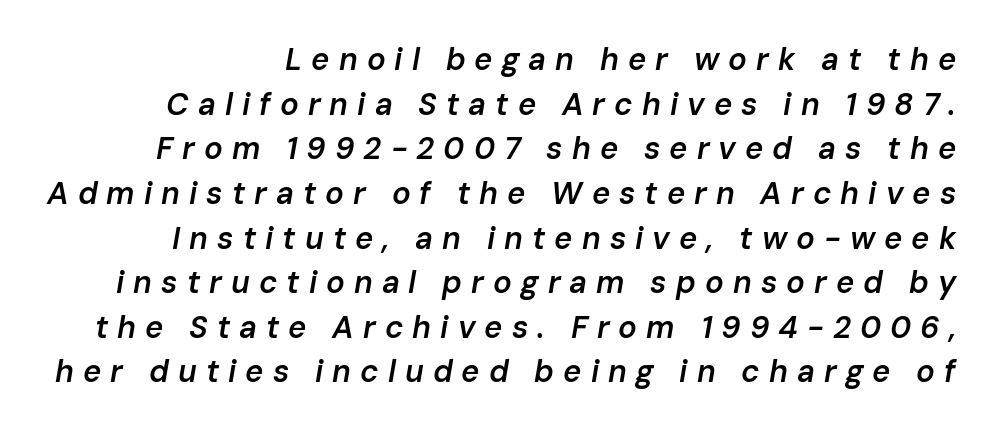
{"italic": "yes", "lean": "right", "slant_degrees": 10, "bold": "semi", "weight": "semibold", "width": "normal", "stroke_contrast": "low", "x_height": "medium", "monospaced": "no", "underline": "no", "line_spacing": "normal", "line_spacing_ratio": 1.44, "letter_spacing": "wide", "letter_spacing_em": 0.29, "glyph_px": 31}
